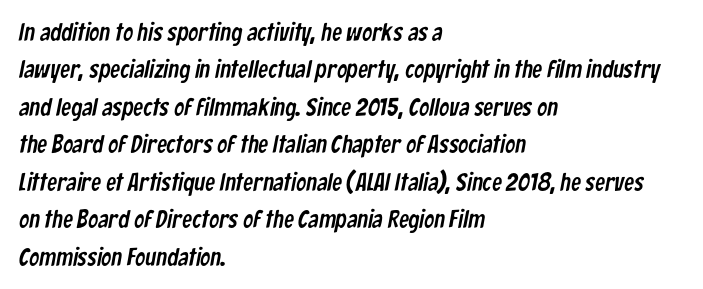
The image shows 25 px text type; set left-aligned, normal line spacing (1.5x), normal letter spacing, not underlined.
